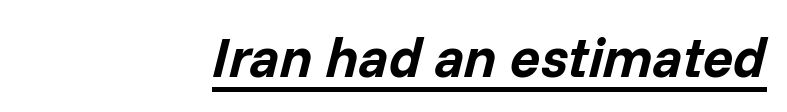
In designer terms, the underline attribute is active on this setting. A flush-right, rag-left setting is used for this passage. Strokes here are thick enough to call this a true bold. The face used here is rendered with its standard letterfit.
